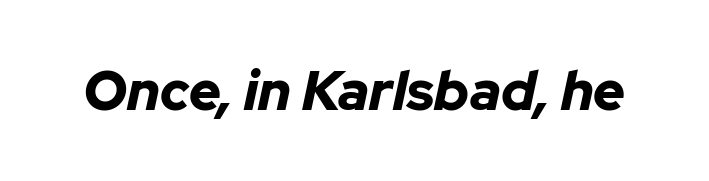
The image shows 55 px bold type, italic (leaning right); set normal letter spacing, not underlined; low stroke contrast and a medium x-height.
